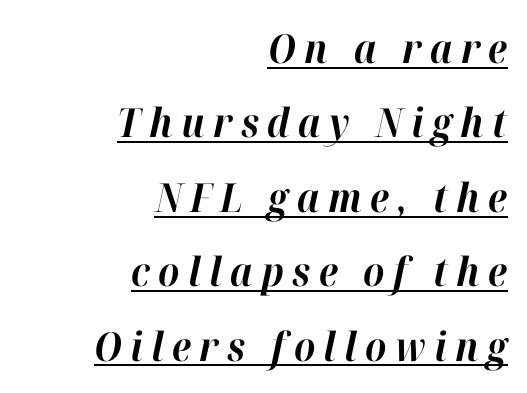
Substantial extra tracking has been applied to these lines. Spacing verdict: proportional, widths tailored to each character. If you drew a line through each stem, it would be angled. In CSS terms this would be text-align: right. Check the space under the baseline: a stroke is drawn there.
